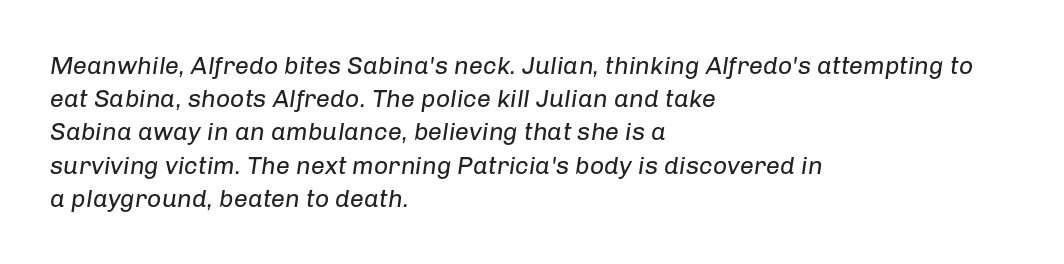
{"italic": "yes", "lean": "right", "slant_degrees": 8, "bold": "no", "underline": "no", "align": "left", "line_spacing": "normal", "line_spacing_ratio": 1.33, "letter_spacing": "normal", "letter_spacing_em": 0.0, "glyph_px": 25}
